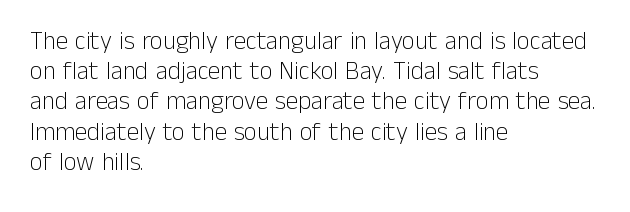
The image shows 25 px text type, upright; set left-aligned, line spacing 1.21x, normal letter spacing, not underlined.
